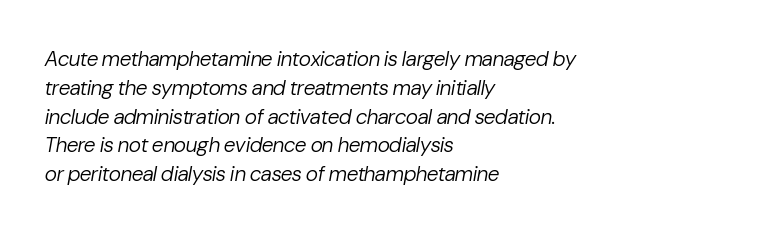
Q: Is the text bold? A: No.
Q: Is the text italic (slanted)? A: Yes, it leans right by about 10 degrees.
Q: Is the text underlined? A: No.
Q: How is the paragraph aligned? A: Left-aligned.
Q: Is the spacing between letters normal or unusually wide? A: Normal.
Q: Is the spacing between lines tight, normal or loose? A: Normal.
